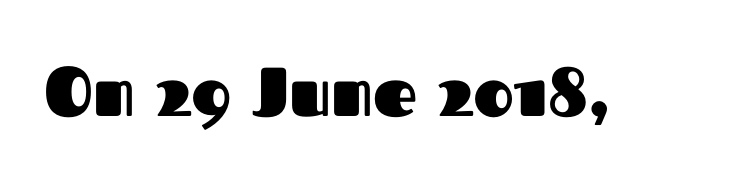
The image shows 69 px heavy sans-serif type, upright; set normal letter spacing, not underlined; medium stroke contrast and a medium x-height.
